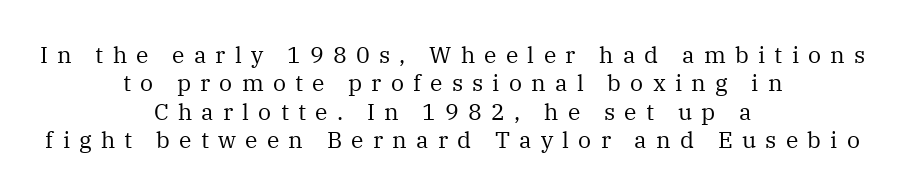
Q: Is the text bold? A: No.
Q: Is the text italic (slanted)? A: No, it is upright.
Q: Is the text underlined? A: No.
Q: How is the paragraph aligned? A: Centered.
Q: Is the spacing between letters normal or unusually wide? A: Unusually wide.
